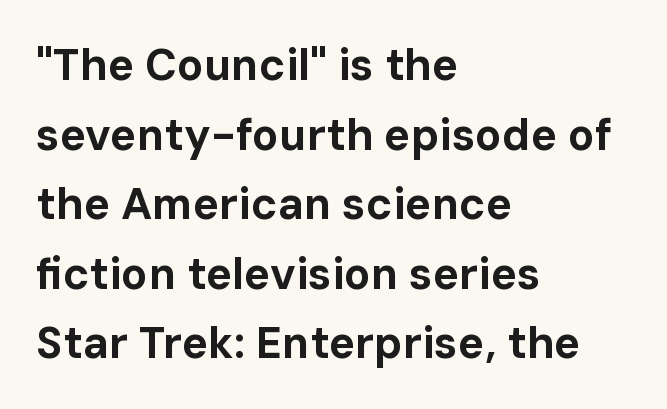
Underlining? Definitely not there. Typographic density is high because the face is bold. Looks like regular typesetting: each glyph gets only the width it needs. The lines sit at an ordinary, default distance from one another. The typography opts for an upright posture over an oblique one.
